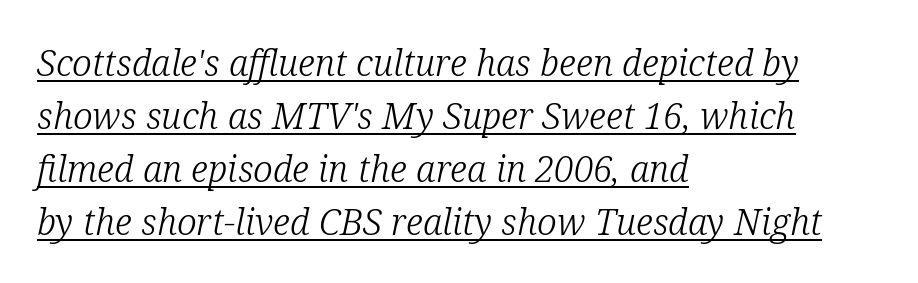
Q: Is the text bold? A: No.
Q: Is the text italic (slanted)? A: Yes, it leans right by about 12 degrees.
Q: Is the typeface a serif or a sans-serif typeface? A: Serif.
Q: Is the text underlined? A: Yes.
Q: How is the paragraph aligned? A: Left-aligned.
Q: Is the spacing between letters normal or unusually wide? A: Normal.
Q: Is the spacing between lines tight, normal or loose? A: Normal.
Q: Width (condensed, normal, or wide)? A: Normal.
Q: Stroke contrast? A: Low.
Q: x-height? A: Medium.
Q: Monospaced? A: No.
